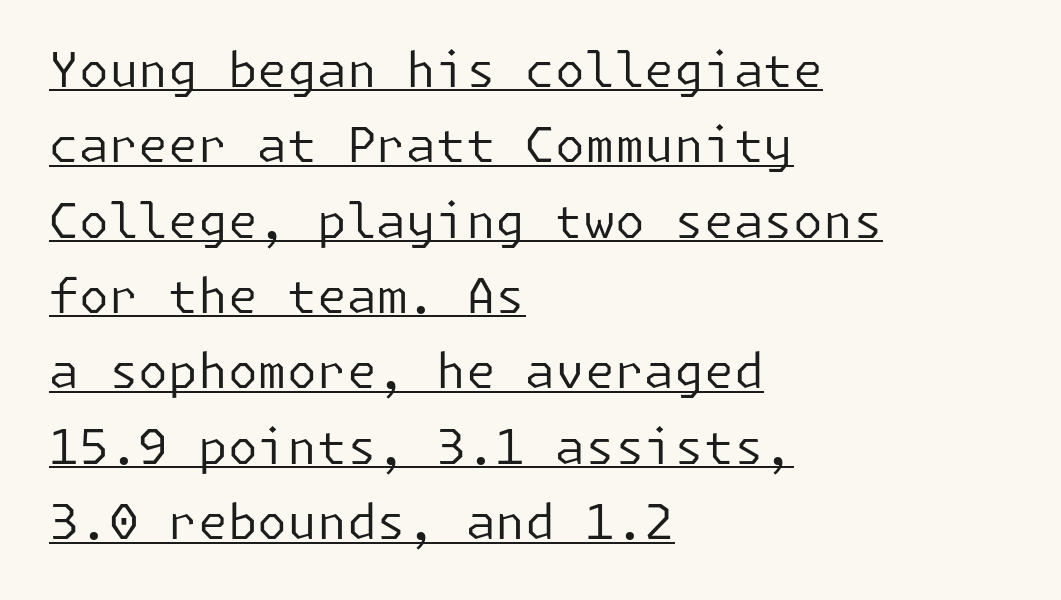
Here the glyphs are tracked normally, forming tight word shapes. The characters are drawn with everyday or finer stroke widths. Designer's note — italics off, roman on. Look at the bottom of the vertical strokes: they stop flat, with no serifs. Every word sits above its own underline. Reading down the block, your eye returns to a fixed left position each line.
